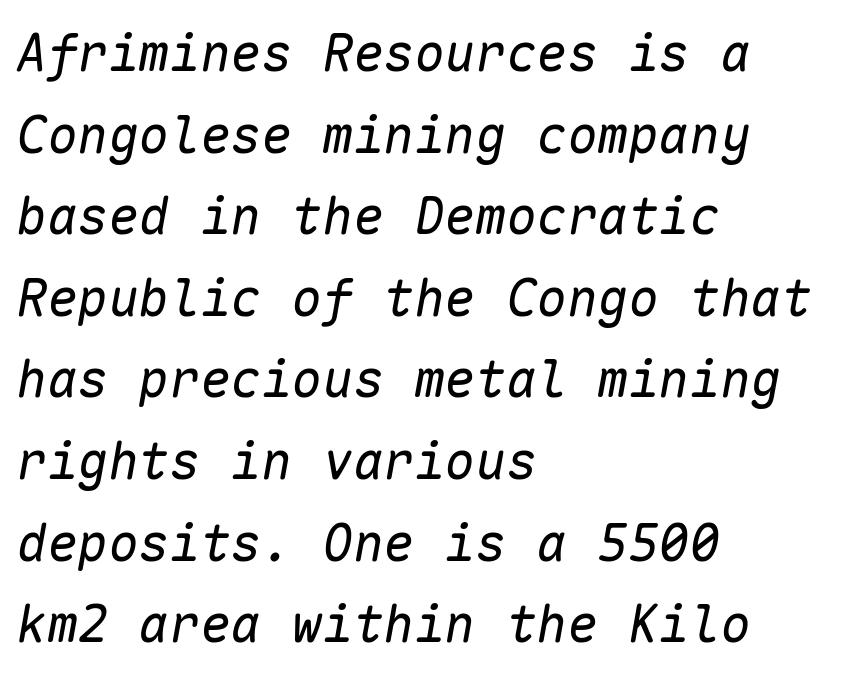
Q: Is the text bold? A: No.
Q: Is the text italic (slanted)? A: Yes, it leans right by about 10 degrees.
Q: Is the text underlined? A: No.
Q: How is the paragraph aligned? A: Left-aligned.
Q: Is the spacing between letters normal or unusually wide? A: Normal.
Q: Is the spacing between lines tight, normal or loose? A: Normal.
Q: Width (condensed, normal, or wide)? A: Normal.
Q: Stroke contrast? A: Low.
Q: x-height? A: Medium.
Q: Monospaced? A: Yes.
